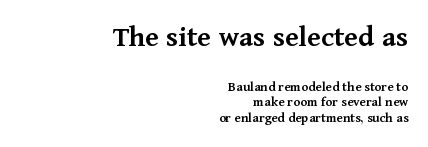
Q: Is the text bold? A: Semi-bold.
Q: Is the text italic (slanted)? A: No, it is upright.
Q: Is the typeface a serif or a sans-serif typeface? A: Serif.
Q: Is the text underlined? A: No.
Q: How is the paragraph aligned? A: Right-aligned.
Q: Is the spacing between letters normal or unusually wide? A: Normal.
Q: Is the spacing between lines tight, normal or loose? A: Tight.
Q: Which block of text is set in a larger size, the first (top) or the second (bottom)? A: The first (top) one.
Q: Width (condensed, normal, or wide)? A: Normal.
Q: Stroke contrast? A: Medium.
Q: x-height? A: Medium.
Q: Monospaced? A: No.
